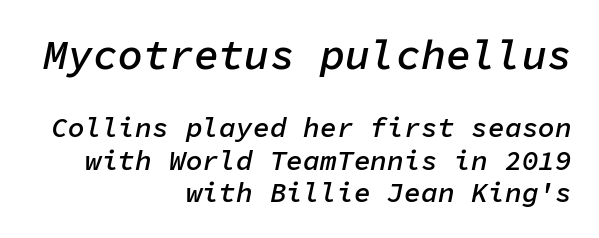
{"italic": "yes", "lean": "right", "slant_degrees": 11, "bold": "semi", "weight": "semibold", "width": "normal", "stroke_contrast": "low", "x_height": "medium", "monospaced": "yes", "underline": "no", "align": "right", "line_spacing_ratio": 1.16, "letter_spacing": "normal", "letter_spacing_em": 0.0, "larger_block": "first", "size_ratio": 1.5, "glyph_px": 42}
